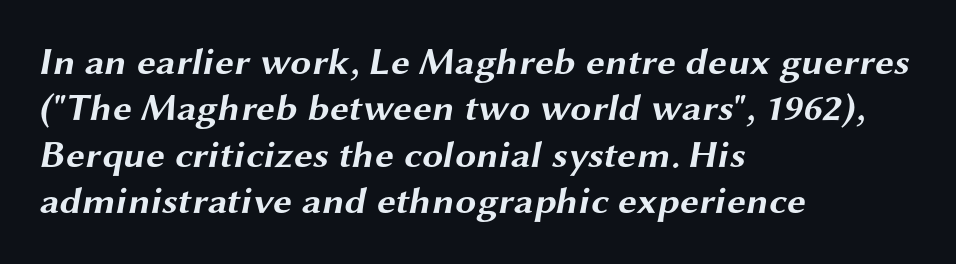
Stroke terminals: plain, sans-serif. These lines are rendered in a variable-pitch font. Each word holds together tightly as a unit, with standard inter-letter gaps. Check the space under the baseline: it is left empty. Notice how thick the strokes are: this is what a full bold looks like. Alignment: flush left.
